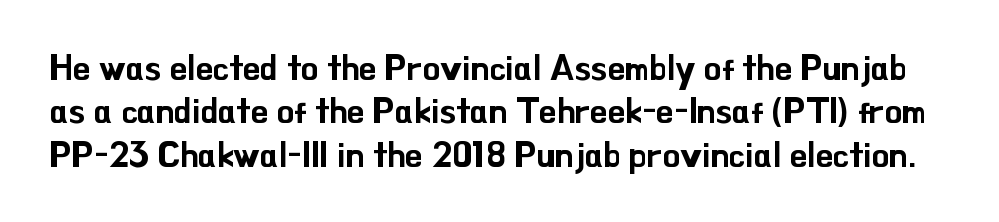
The passage shown has conventional tracking throughout. Descender tails drop into unmarked territory. Think of a printed novel: that variable character pitch is what you see here. Characters remain perfectly vertical along every line. Check where the strokes stop: nothing finishes them off — pure sans.
